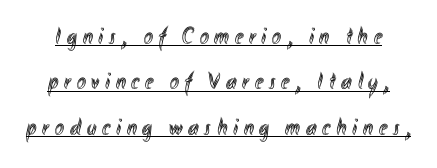
{"underline": "yes", "line_spacing_ratio": 1.89, "letter_spacing": "wide", "letter_spacing_em": 0.24, "glyph_px": 24}
